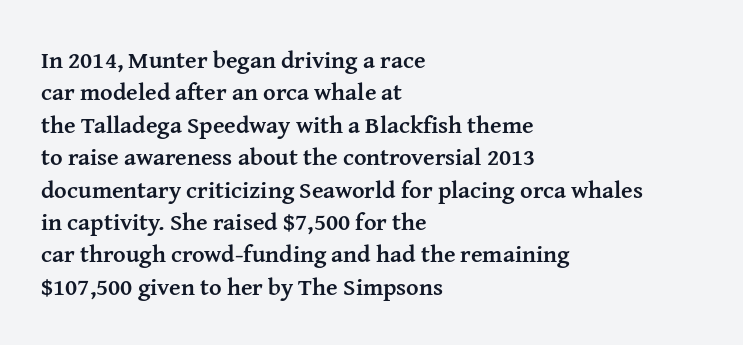
Whoever set this chose a conventional vertical rhythm. Emphasis by weight is at full strength: bold. The setting favours the left margin, as ordinary paragraphs usually do. Glance below the letters and you will spot only blank space. Rendered with straight, roman letterforms.
